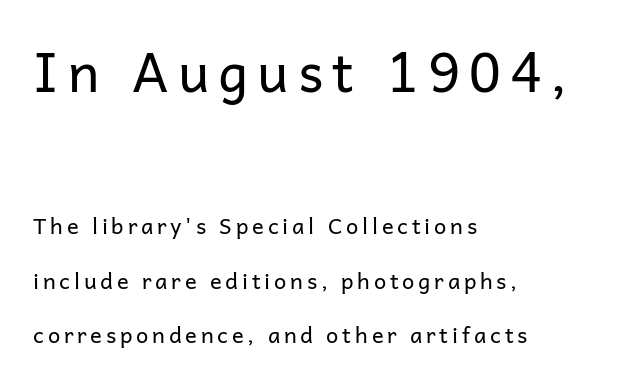
Nope, not italic — everything's standing straight. Layout note: lines flush left. The letters in the upper block stand taller than those in the block below. Whoever set this chose breathing room over compactness in the vertical rhythm.
